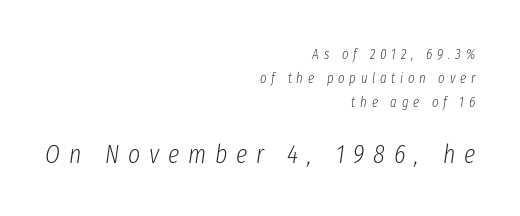
{"italic": "yes", "lean": "right", "slant_degrees": 8, "bold": "no", "underline": "no", "align": "right", "line_spacing_ratio": 1.72, "letter_spacing": "wide", "letter_spacing_em": 0.34, "larger_block": "second", "size_ratio": 1.86, "glyph_px": 26}
